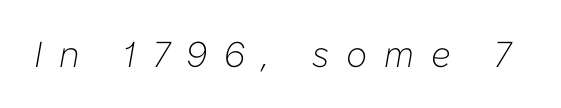
The image shows 36 px light type, italic (leaning right); set unusually wide letter spacing (+0.47 em), not underlined; low stroke contrast and a medium x-height.
